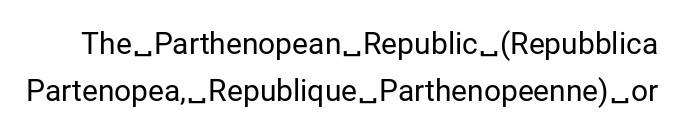
Q: Is the text bold? A: No.
Q: Is the text italic (slanted)? A: No, it is upright.
Q: Is the typeface a serif or a sans-serif typeface? A: Sans-serif.
Q: Is the text underlined? A: No.
Q: Is the spacing between letters normal or unusually wide? A: Normal.
Q: Is the spacing between lines tight, normal or loose? A: Normal.
Q: Width (condensed, normal, or wide)? A: Normal.
Q: Stroke contrast? A: Low.
Q: x-height? A: Medium.
Q: Monospaced? A: No.
